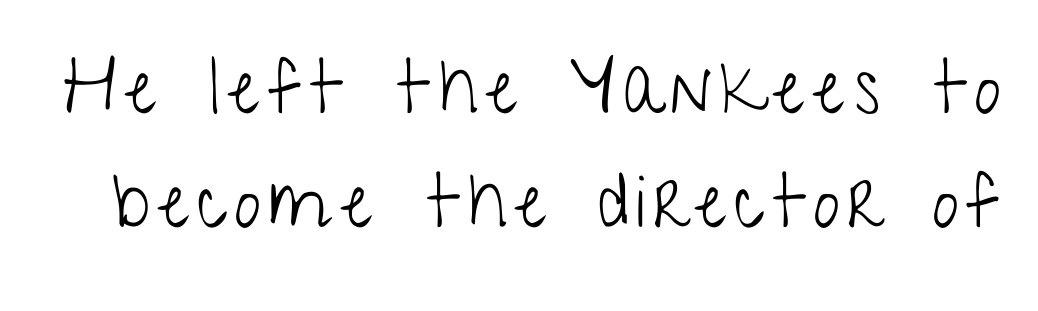
{"serif": "no", "italic": "no", "bold": "no", "weight": "light", "width": "condensed", "stroke_contrast": "low", "x_height": "medium", "monospaced": "no", "underline": "no", "line_spacing": "normal", "line_spacing_ratio": 1.52, "glyph_px": 75}
